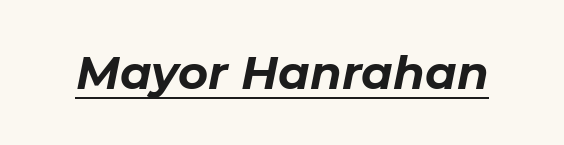
Proportional: the letters do not fall into vertical columns. The glyphs look as if they've been sheared to an angle. You could call the tracking neutral — neither tight nor loose. Its strokes are broad and dark, the hallmark of bold type. Like a heading marked for emphasis, these lines bear an underscore.
